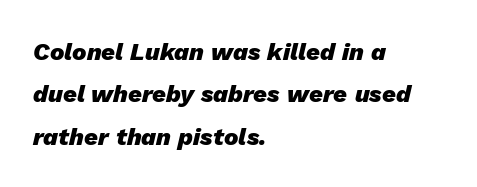
Beneath every word, the page is bare. Students, note that the glyphs here touch the page at normal intervals. This is heavy type, rendered in bold. The glyphs look as if they've been sheared to an angle. Horizontally, the lines are justified to the leading edge only.
